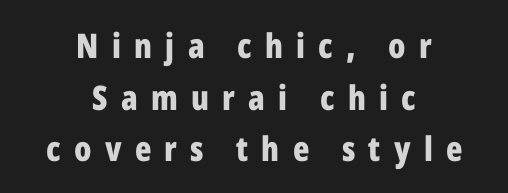
Underline: absent. If you measured baseline to baseline, you'd find a middling distance. To sum up the face: it is a sans, with no serifs. Spacing verdict: proportional, widths tailored to each character.
